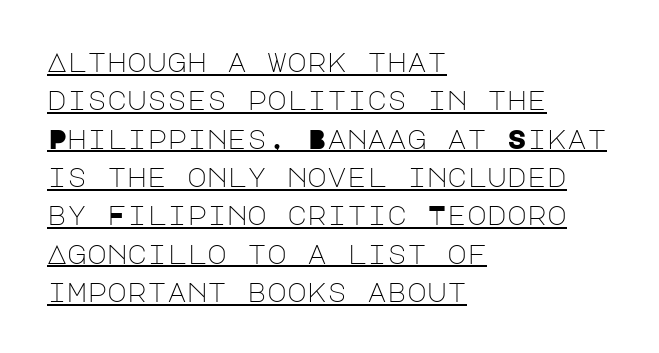
{"italic": "no", "bold": "no", "underline": "yes", "align": "left", "line_spacing": "normal", "line_spacing_ratio": 1.42, "letter_spacing": "normal", "letter_spacing_em": 0.0, "glyph_px": 27}
